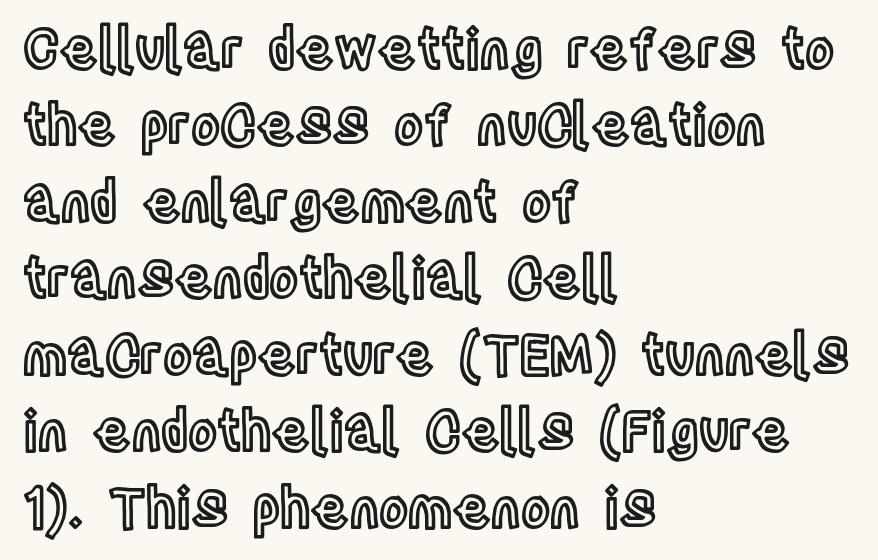
{"italic": "no", "width": "condensed", "x_height": "large", "monospaced": "no", "underline": "no", "align": "left", "line_spacing": "normal", "line_spacing_ratio": 1.39, "letter_spacing": "normal", "letter_spacing_em": 0.0, "glyph_px": 55}
